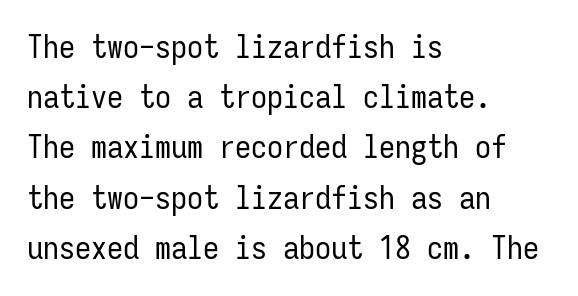
Q: Is the text bold? A: No.
Q: Is the text italic (slanted)? A: No, it is upright.
Q: Is the typeface a serif or a sans-serif typeface? A: Sans-serif.
Q: Is the text underlined? A: No.
Q: How is the paragraph aligned? A: Left-aligned.
Q: Is the spacing between letters normal or unusually wide? A: Normal.
Q: Is the spacing between lines tight, normal or loose? A: Normal.
Q: Width (condensed, normal, or wide)? A: Condensed.
Q: Stroke contrast? A: Low.
Q: x-height? A: Medium.
Q: Monospaced? A: Yes.
